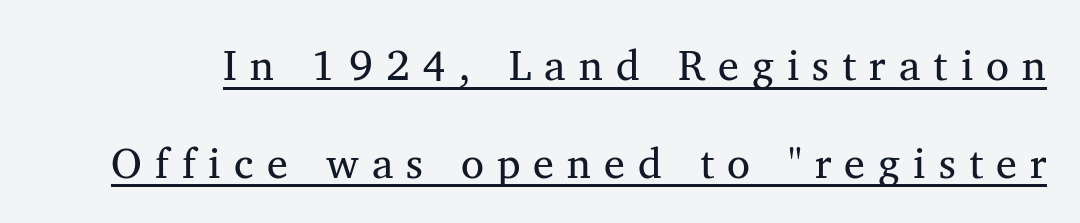
Does the type have serifs? Yes, each stem ends in a small foot. The rendering uses a large line-height, opening up the rows. Looks like someone drew a line under every word here. The gaps between neighbouring characters are conspicuously large. Posture: upright roman.
